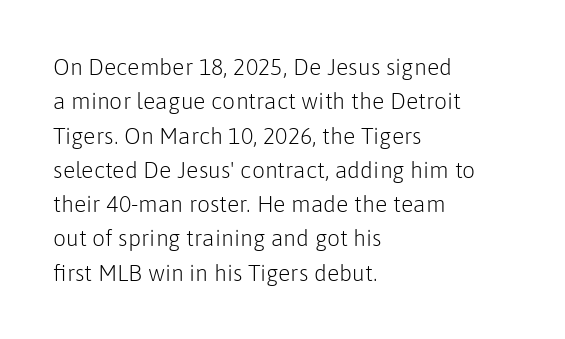
{"italic": "no", "bold": "no", "underline": "no", "align": "left", "line_spacing": "normal", "line_spacing_ratio": 1.49, "letter_spacing": "normal", "letter_spacing_em": 0.0, "glyph_px": 23}
